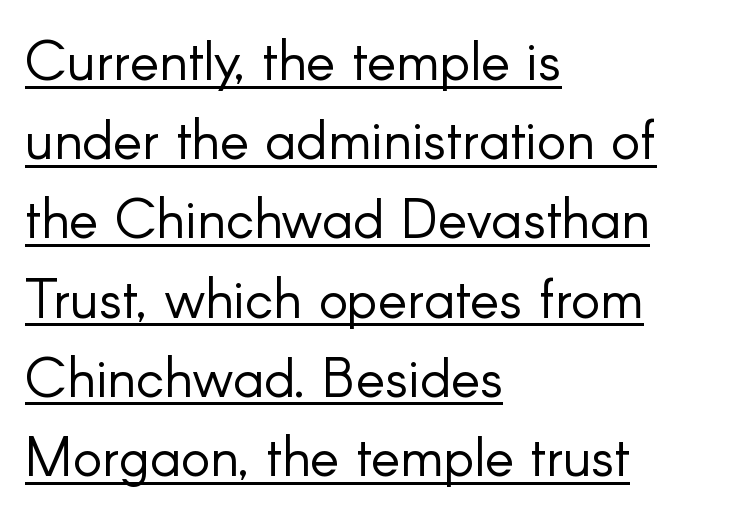
The rendering uses a moderate line-height, typical for paragraphs. This rendering uses left alignment, leaving the right contour irregular. Think standard paragraph weight, or any step lighter than that. No extra tracking has been applied to these lines. The glyphs are accompanied by a horizontal stroke just below them. The characters display no serif detailing; their extremities are plain.
